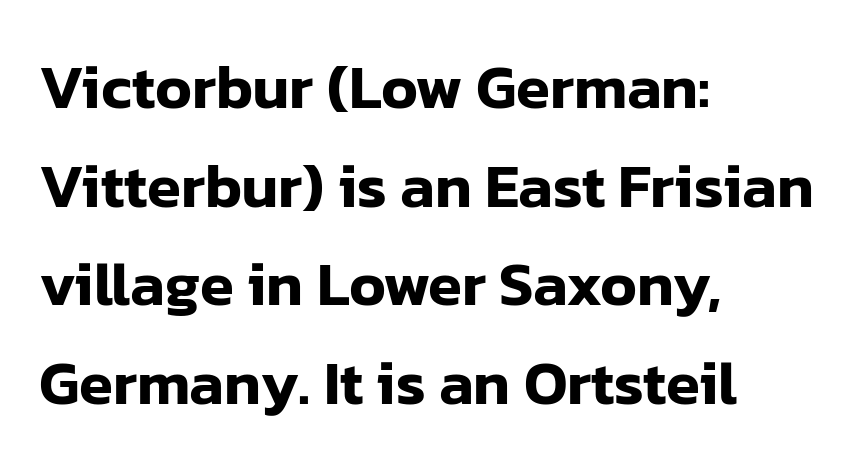
The image shows 62 px sans-serif type, upright; set left-aligned, normal line spacing (1.59x), normal letter spacing, not underlined; low stroke contrast and a medium x-height.
